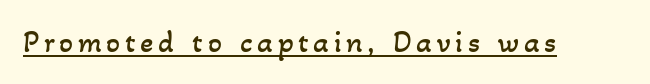
The image shows 31 px regular-weight type; set underlined; low stroke contrast and a small x-height.
